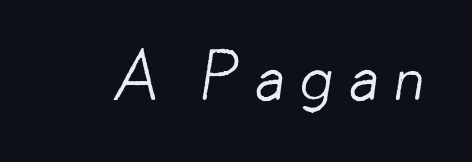
Do the characters align in a grid? No, the font is proportional. No heavy texture on the line: the type isn't bold. A clean baseline with only descenders dipping below it. Glyph-to-glyph distance is far greater than everyday printed text. What kind of face is this? One without serifs — a sans.
